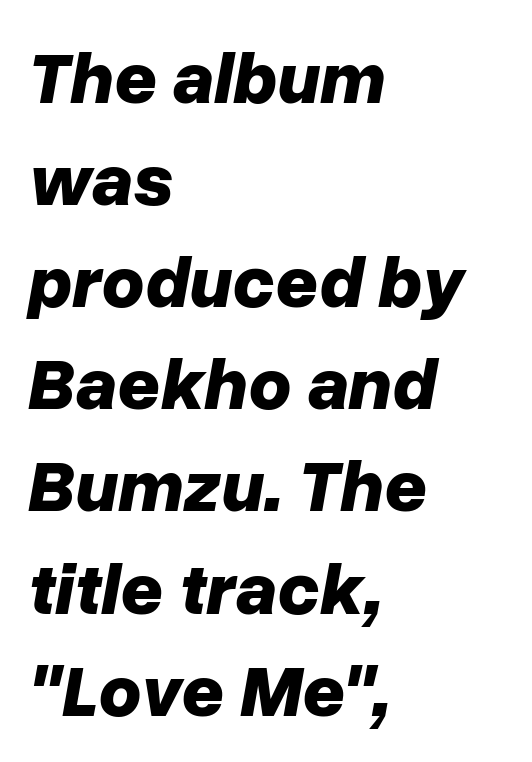
The image shows 74 px bold type, italic (leaning right); set left-aligned, normal line spacing (1.38x), normal letter spacing, not underlined; low stroke contrast and a medium x-height.
